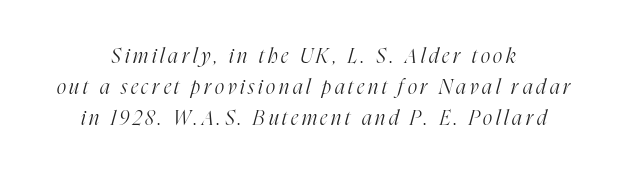
The strokes carry an ordinary text weight at most. The typesetter chose a symmetrical, centered arrangement here. Honestly, the row spacing looks completely unremarkable. Unmarked baselines from the first word to the last. Characters are canted at an angle relative to the baseline's perpendicular.
